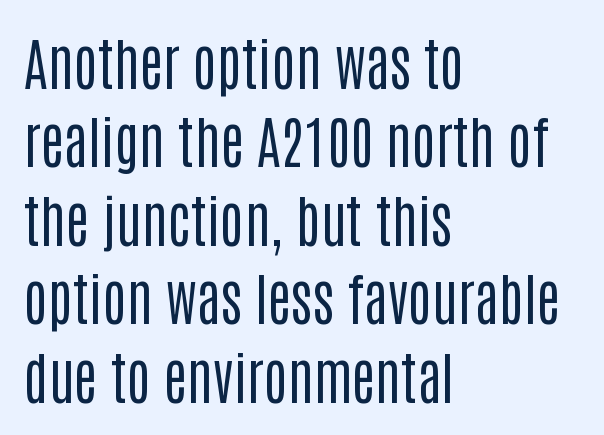
Q: Is the text bold? A: No.
Q: Is the text italic (slanted)? A: No, it is upright.
Q: Is the typeface a serif or a sans-serif typeface? A: Sans-serif.
Q: Is the text underlined? A: No.
Q: How is the paragraph aligned? A: Left-aligned.
Q: Is the spacing between letters normal or unusually wide? A: Normal.
Q: Is the spacing between lines tight, normal or loose? A: Normal.
Q: Width (condensed, normal, or wide)? A: Condensed.
Q: Stroke contrast? A: Low.
Q: x-height? A: Large.
Q: Monospaced? A: No.
